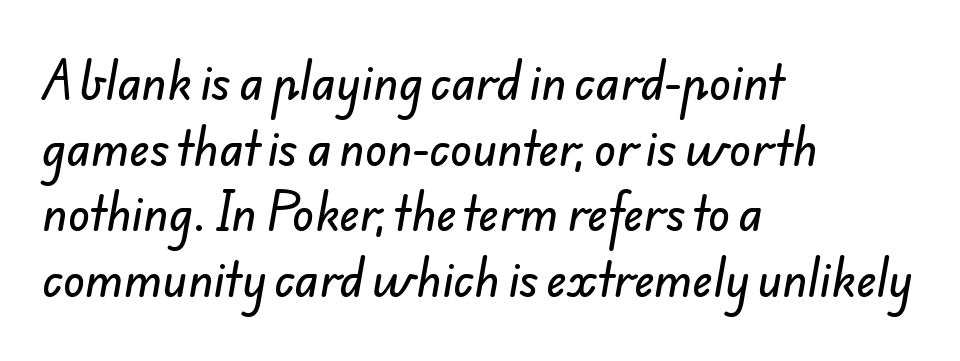
The image shows 45 px sans-serif type; set left-aligned, normal line spacing (1.46x), normal letter spacing, not underlined; low stroke contrast and a small x-height.
